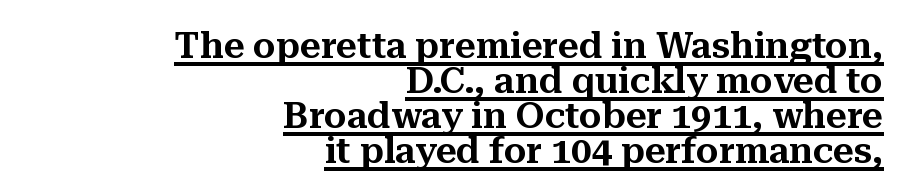
{"serif": "yes", "italic": "no", "width": "normal", "stroke_contrast": "medium", "x_height": "medium", "monospaced": "no", "underline": "yes", "align": "right", "line_spacing": "tight", "line_spacing_ratio": 0.97, "letter_spacing": "normal", "letter_spacing_em": 0.0, "glyph_px": 36}
